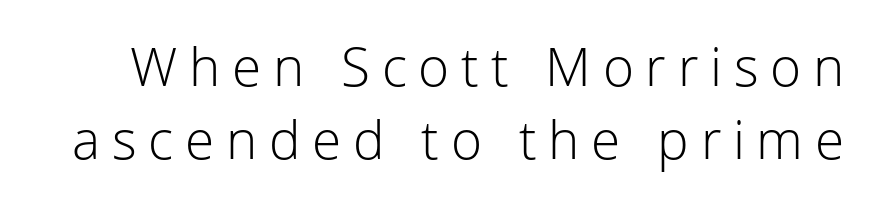
The image shows 53 px light sans-serif type, upright; set normal line spacing (1.38x), unusually wide letter spacing (+0.22 em), not underlined; low stroke contrast and a medium x-height.
